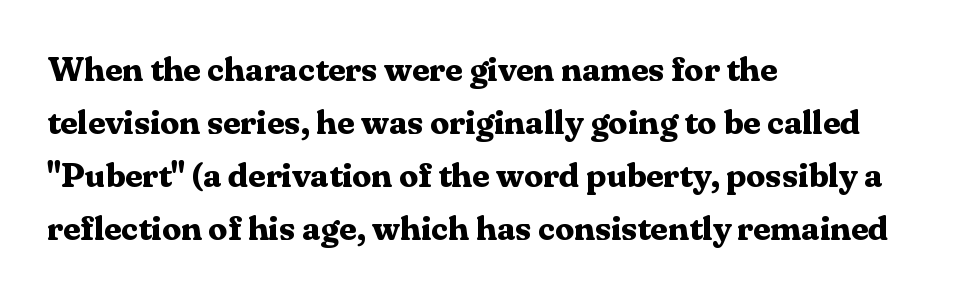
In terms of letterspacing, this is plain default setting. Upright lettering throughout. Caption: multi-line text, flush left, ragged right. Whoever set this chose a conventional vertical rhythm. The passage shown is typed in a proportional face where columns would drift.
